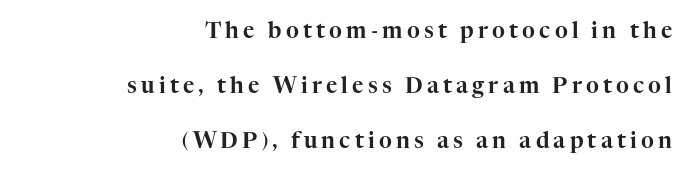
Q: Is the text italic (slanted)? A: No, it is upright.
Q: Is the text underlined? A: No.
Q: How is the paragraph aligned? A: Right-aligned.
Q: Is the spacing between lines tight, normal or loose? A: Loose.
